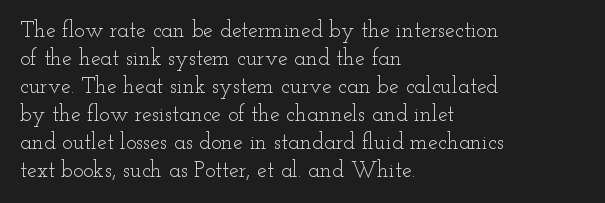
Q: Is the text bold? A: No.
Q: Is the text italic (slanted)? A: No, it is upright.
Q: Is the text underlined? A: No.
Q: How is the paragraph aligned? A: Left-aligned.
Q: Is the spacing between letters normal or unusually wide? A: Normal.
Q: Is the spacing between lines tight, normal or loose? A: Normal.
